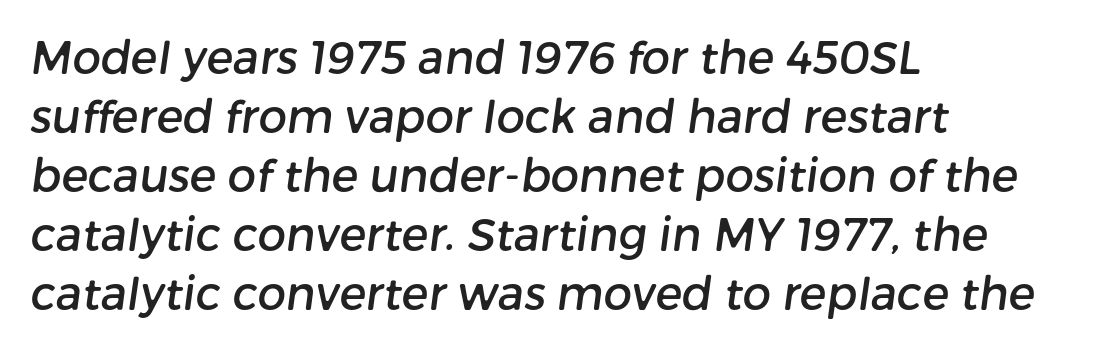
Q: Is the typeface a serif or a sans-serif typeface? A: Sans-serif.
Q: Is the text underlined? A: No.
Q: How is the paragraph aligned? A: Left-aligned.
Q: Is the spacing between letters normal or unusually wide? A: Normal.
Q: Is the spacing between lines tight, normal or loose? A: Normal.
Q: Width (condensed, normal, or wide)? A: Normal.
Q: Stroke contrast? A: Low.
Q: x-height? A: Medium.
Q: Monospaced? A: No.
